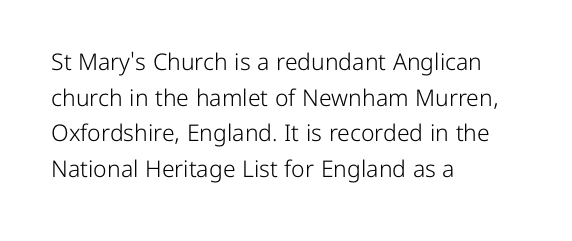
The image shows 23 px text type, upright; set left-aligned, normal line spacing (1.55x), normal letter spacing, not underlined.
